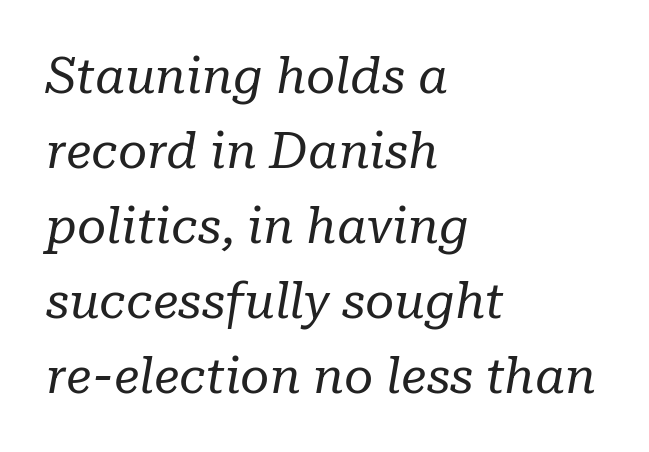
{"serif": "yes", "italic": "yes", "lean": "right", "slant_degrees": 10, "bold": "no", "weight": "regular", "width": "normal", "stroke_contrast": "low", "x_height": "medium", "monospaced": "no", "underline": "no", "align": "left", "line_spacing": "normal", "line_spacing_ratio": 1.5, "letter_spacing": "normal", "letter_spacing_em": 0.0, "glyph_px": 50}
